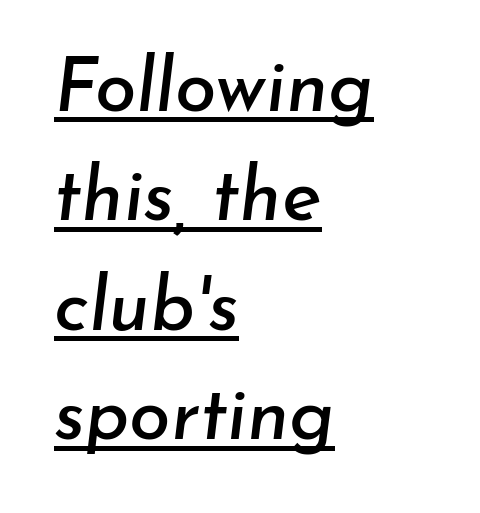
The whole block is typeset with a tilt. The passage is arranged the way most books set body copy — flush left. Is this a fixed-width face? No — the glyphs have proportional, varying widths. Quick note: interline space is typical. Caption: lettering with a line underneath.
